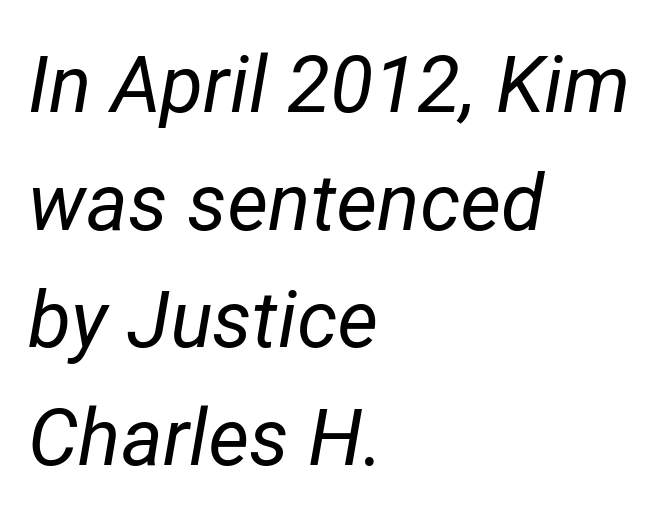
{"italic": "yes", "lean": "right", "slant_degrees": 12, "bold": "no", "weight": "regular", "width": "normal", "stroke_contrast": "low", "x_height": "medium", "monospaced": "no", "underline": "no", "align": "left", "line_spacing": "normal", "line_spacing_ratio": 1.49, "letter_spacing": "normal", "letter_spacing_em": 0.0, "glyph_px": 79}
